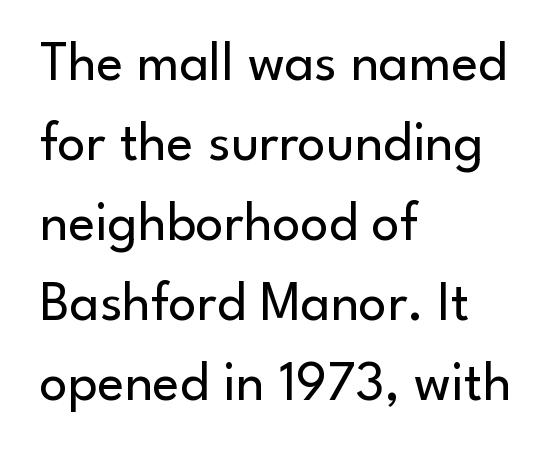
Q: Is the text bold? A: No.
Q: Is the text italic (slanted)? A: No, it is upright.
Q: Is the typeface a serif or a sans-serif typeface? A: Sans-serif.
Q: Is the text underlined? A: No.
Q: How is the paragraph aligned? A: Left-aligned.
Q: Is the spacing between letters normal or unusually wide? A: Normal.
Q: Is the spacing between lines tight, normal or loose? A: Normal.
Q: Width (condensed, normal, or wide)? A: Normal.
Q: Stroke contrast? A: Low.
Q: x-height? A: Small.
Q: Monospaced? A: No.
